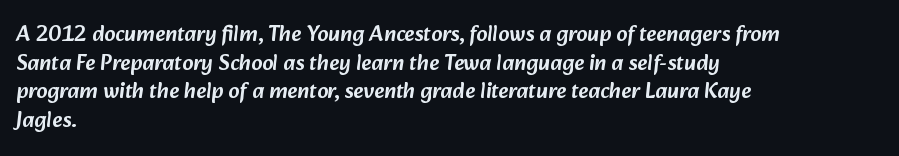
{"underline": "no", "align": "left", "line_spacing": "normal", "line_spacing_ratio": 1.3, "letter_spacing": "normal", "letter_spacing_em": 0.0, "glyph_px": 22}
